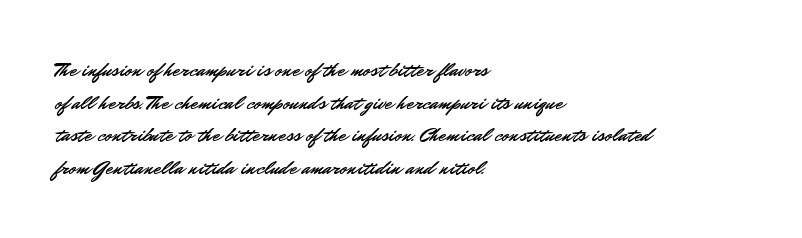
{"underline": "no", "align": "left", "line_spacing": "normal", "line_spacing_ratio": 1.55, "letter_spacing": "normal", "letter_spacing_em": 0.0, "glyph_px": 21}
